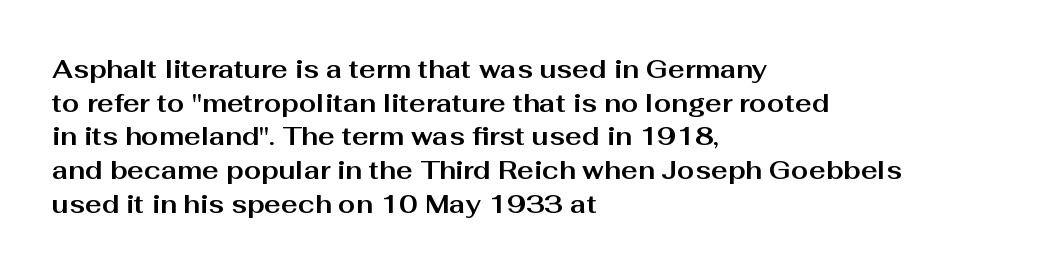
The image shows 25 px bold type, upright; set left-aligned, normal line spacing (1.35x), normal letter spacing, not underlined.
